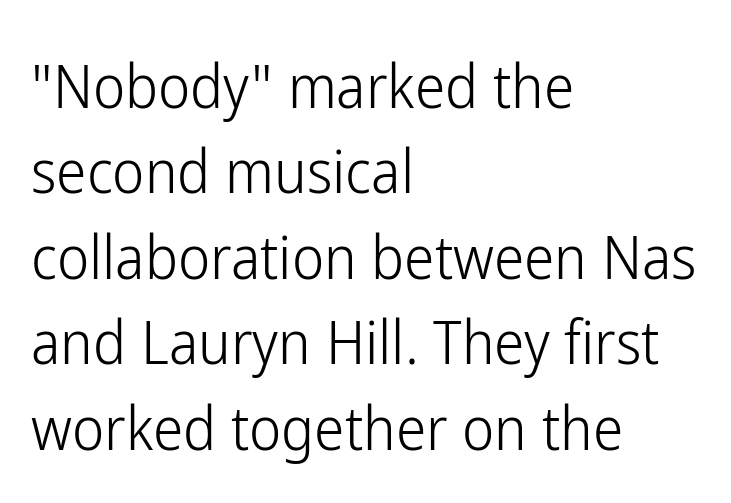
The text was rendered using a sans face with plain stroke endings. Check under the words: just untouched page. Visually the block forms a straight wall on the left and a jagged coastline on the right. The letters advance in unequal steps, a hallmark of proportional type. The type is set solid horizontally, with unmodified tracking.
